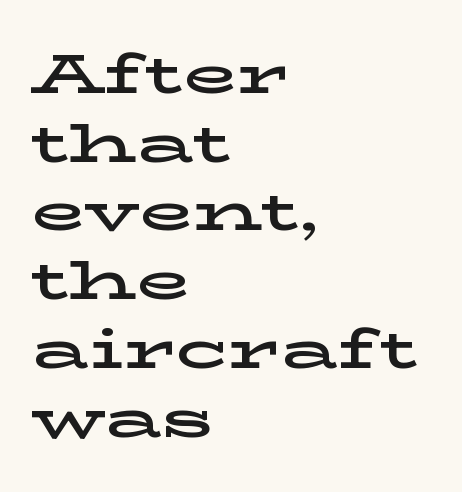
The image shows 55 px wide serif type, upright; set left-aligned, normal line spacing (1.25x), normal letter spacing, not underlined; low stroke contrast and a medium x-height.
